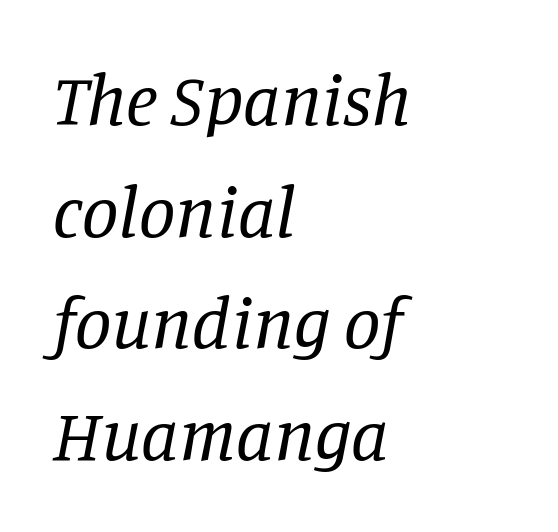
{"serif": "yes", "italic": "yes", "lean": "right", "slant_degrees": 11, "bold": "no", "weight": "regular", "width": "normal", "stroke_contrast": "low", "x_height": "large", "monospaced": "no", "underline": "no", "align": "left", "line_spacing": "normal", "line_spacing_ratio": 1.53, "letter_spacing": "normal", "letter_spacing_em": 0.0, "glyph_px": 73}
